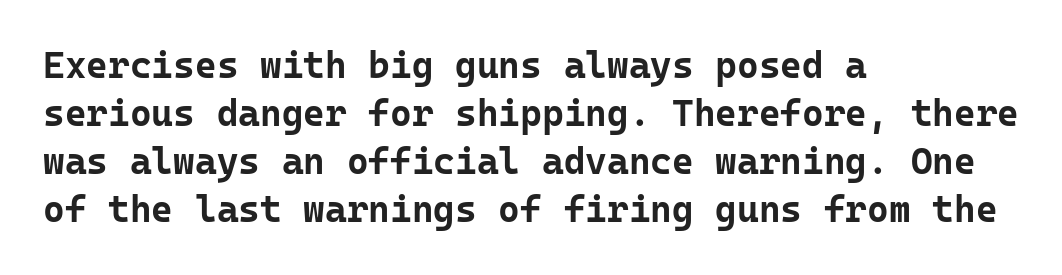
The image shows 37 px bold sans-serif type, upright, monospaced; set left-aligned, normal line spacing (1.3x), normal letter spacing, not underlined; low stroke contrast and a medium x-height.
